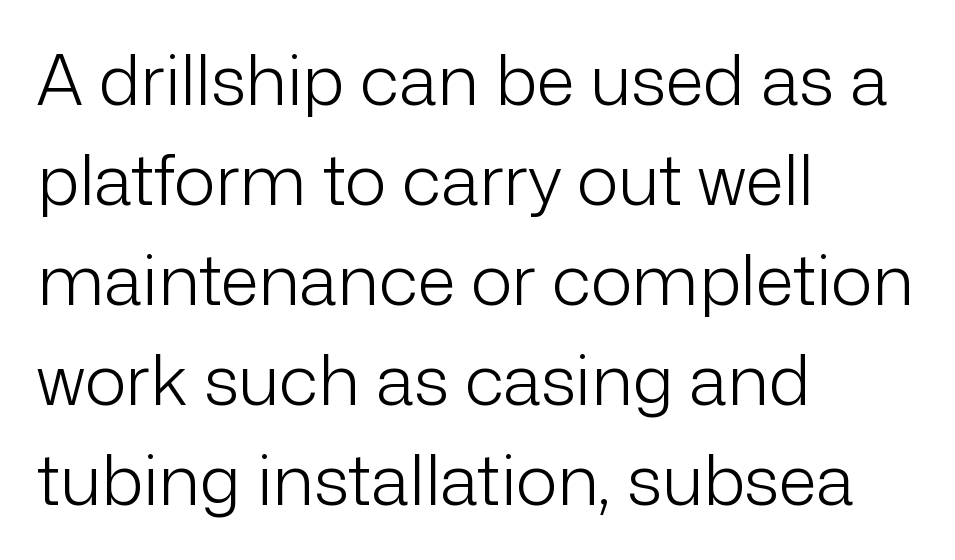
The image shows 70 px light sans-serif type, upright; set left-aligned, normal line spacing (1.43x), normal letter spacing, not underlined; low stroke contrast and a medium x-height.
